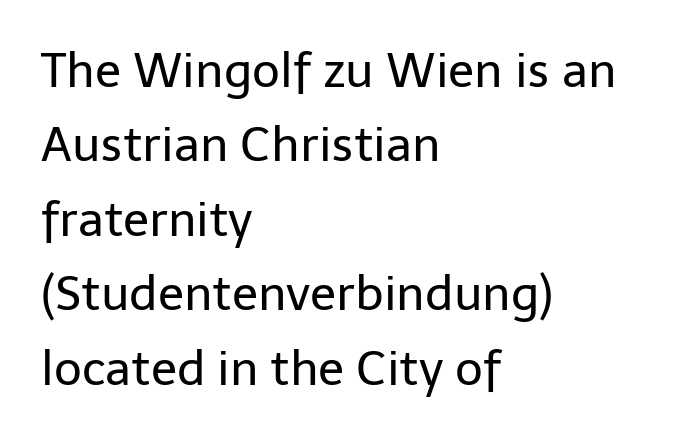
Q: Is the text bold? A: No.
Q: Is the text italic (slanted)? A: No, it is upright.
Q: Is the typeface a serif or a sans-serif typeface? A: Sans-serif.
Q: Is the text underlined? A: No.
Q: How is the paragraph aligned? A: Left-aligned.
Q: Is the spacing between letters normal or unusually wide? A: Normal.
Q: Is the spacing between lines tight, normal or loose? A: Normal.
Q: Width (condensed, normal, or wide)? A: Normal.
Q: Stroke contrast? A: Low.
Q: x-height? A: Medium.
Q: Monospaced? A: No.
